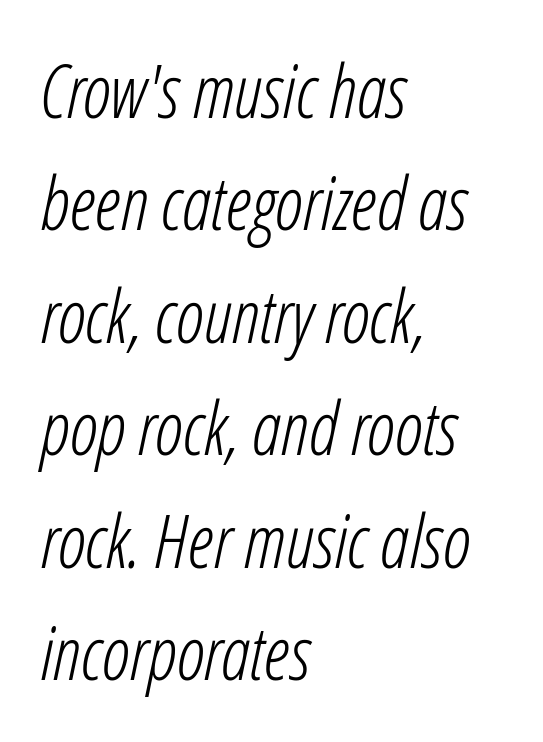
The image shows 73 px light, condensed type, italic (leaning right); set left-aligned, normal line spacing (1.54x), normal letter spacing, not underlined; low stroke contrast and a medium x-height.
